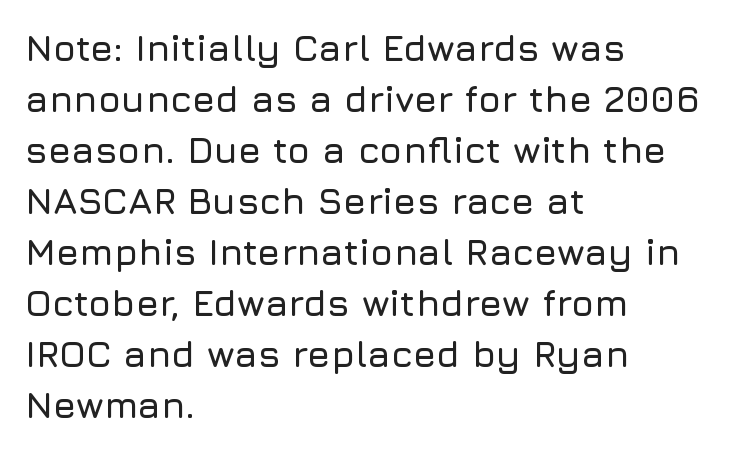
Q: Is the text italic (slanted)? A: No, it is upright.
Q: Is the typeface a serif or a sans-serif typeface? A: Sans-serif.
Q: Is the text underlined? A: No.
Q: How is the paragraph aligned? A: Left-aligned.
Q: Is the spacing between letters normal or unusually wide? A: Normal.
Q: Is the spacing between lines tight, normal or loose? A: Normal.
Q: Width (condensed, normal, or wide)? A: Normal.
Q: Stroke contrast? A: Low.
Q: x-height? A: Medium.
Q: Monospaced? A: No.
